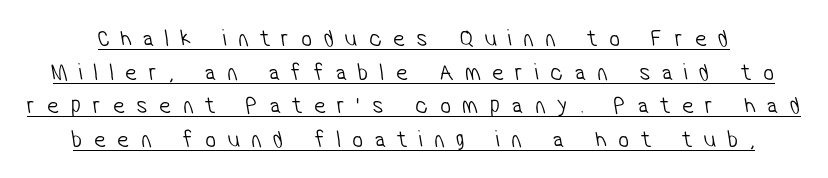
The image shows 24 px text type; set normal line spacing (1.4x), unusually wide letter spacing (+0.48 em), underlined.
